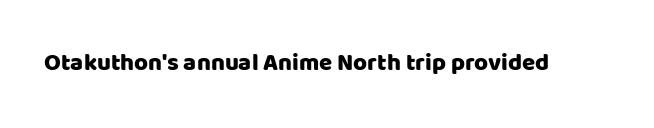
Q: Is the text italic (slanted)? A: No, it is upright.
Q: Is the text underlined? A: No.
Q: Is the spacing between letters normal or unusually wide? A: Normal.
